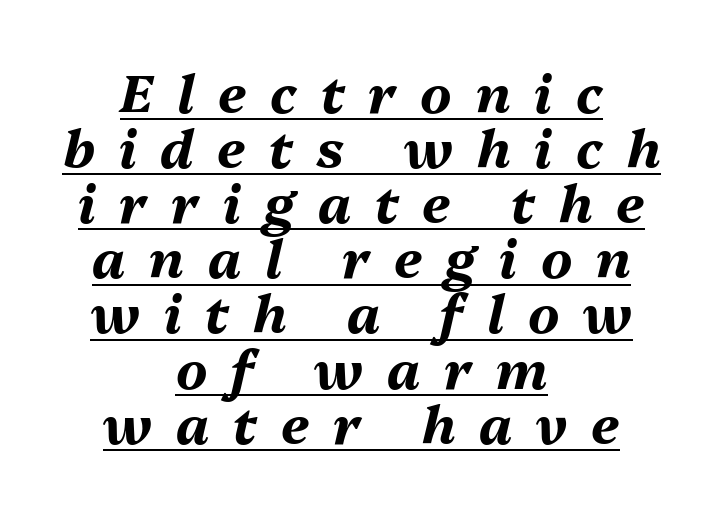
The image shows 53 px bold type, italic (leaning right); set centered, tight line spacing (1.04x), unusually wide letter spacing (+0.45 em), underlined; medium stroke contrast and a medium x-height.
